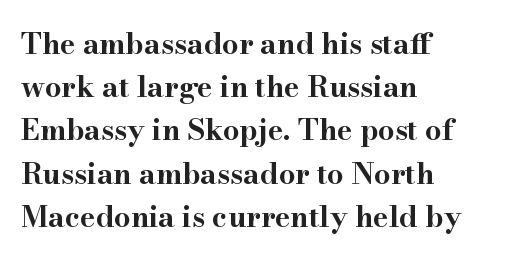
The image shows 29 px bold, wide serif type, upright; set left-aligned, normal line spacing (1.49x), normal letter spacing, not underlined; high stroke contrast and a small x-height.
